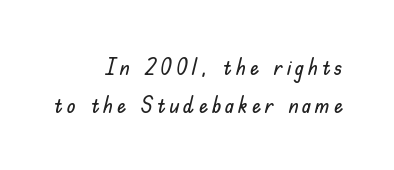
Q: Is the text italic (slanted)? A: Yes.
Q: Is the text underlined? A: No.
Q: How is the paragraph aligned? A: Right-aligned.
Q: Is the spacing between lines tight, normal or loose? A: Normal.
